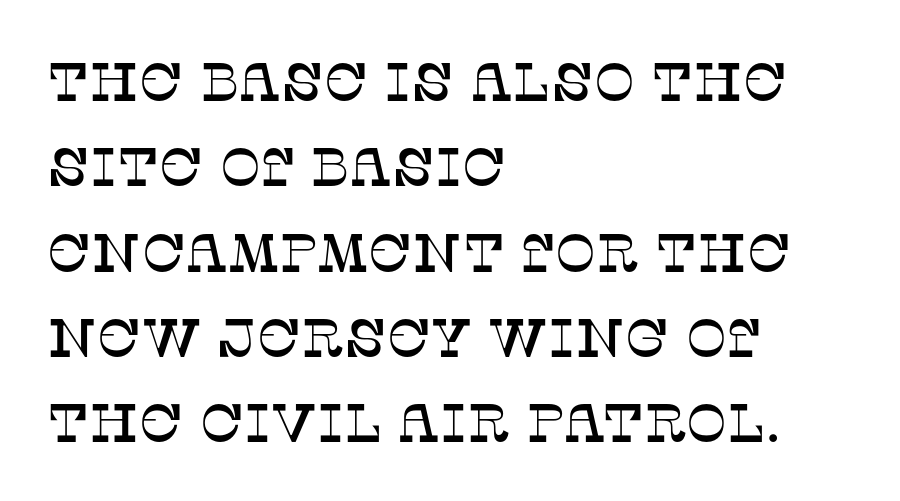
In terms of letterform style, serifs are clearly present. Think of a printed novel: that variable character pitch is what you see here. The area under the type is left untouched. Vertically, the passage feels balanced, rows spaced as you'd expect. Style check: upright.
